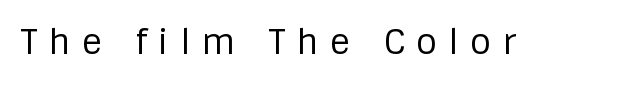
{"serif": "no", "italic": "no", "bold": "no", "weight": "regular", "width": "normal", "stroke_contrast": "low", "x_height": "large", "monospaced": "no", "underline": "no", "letter_spacing": "wide", "letter_spacing_em": 0.34, "glyph_px": 34}
